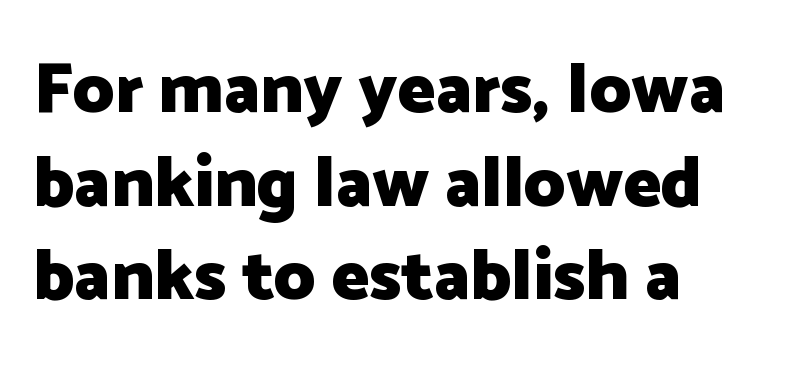
{"serif": "no", "italic": "no", "bold": "yes", "weight": "heavy", "width": "normal", "stroke_contrast": "low", "x_height": "medium", "monospaced": "no", "underline": "no", "align": "left", "line_spacing": "normal", "line_spacing_ratio": 1.32, "letter_spacing": "normal", "letter_spacing_em": 0.0, "glyph_px": 71}
